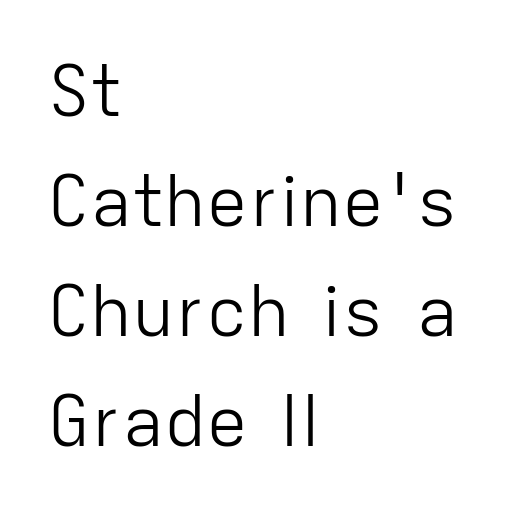
{"serif": "no", "italic": "no", "bold": "no", "weight": "light", "width": "normal", "stroke_contrast": "low", "x_height": "medium", "monospaced": "no", "underline": "no", "align": "left", "line_spacing": "normal", "line_spacing_ratio": 1.57, "letter_spacing": "normal", "letter_spacing_em": 0.0, "glyph_px": 70}
